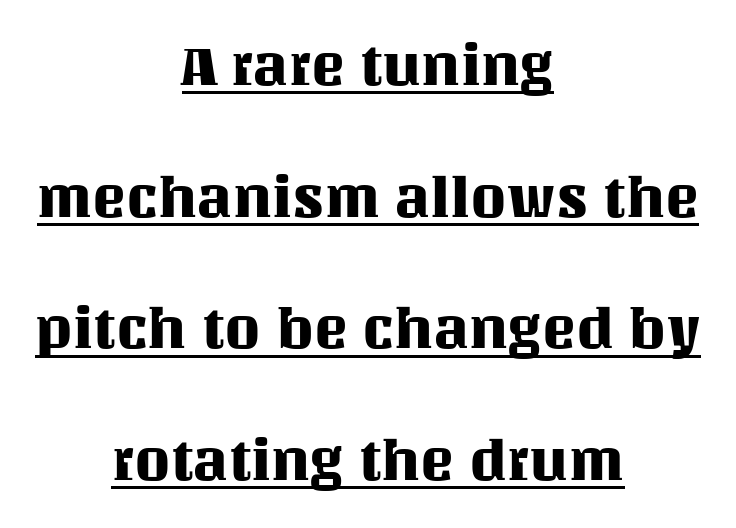
This is the regular roman posture of the typeface. Does the leading feel generous? Absolutely, it's lavish. Character widths vary here, with narrow letters taking less room than wide ones. The string is rendered with underlining switched on. Reading down the block, each line starts at a different indent, mirrored at its end.
